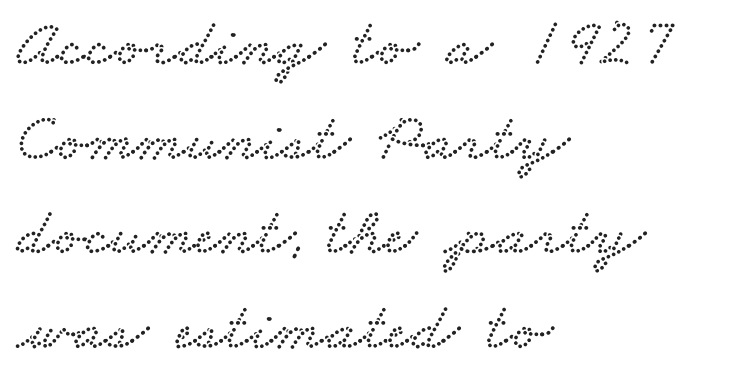
{"serif": "yes", "width": "wide", "stroke_contrast": "low", "x_height": "small", "monospaced": "no", "underline": "no", "align": "left", "line_spacing": "normal", "line_spacing_ratio": 1.39, "letter_spacing": "normal", "letter_spacing_em": 0.0, "glyph_px": 68}
